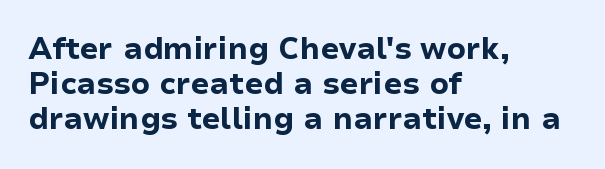
The image shows 30 px bold sans-serif type, upright; set left-aligned, line spacing 1.17x, normal letter spacing, not underlined; low stroke contrast and a medium x-height.
